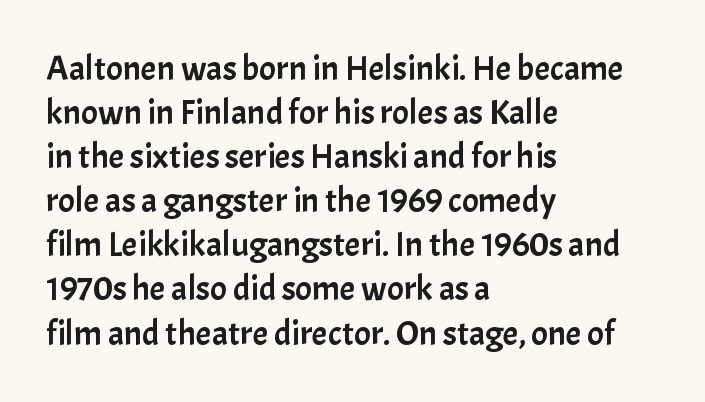
Q: Is the text italic (slanted)? A: No, it is upright.
Q: Is the typeface a serif or a sans-serif typeface? A: Sans-serif.
Q: Is the text underlined? A: No.
Q: How is the paragraph aligned? A: Left-aligned.
Q: Is the spacing between letters normal or unusually wide? A: Normal.
Q: Is the spacing between lines tight, normal or loose? A: Normal.
Q: Width (condensed, normal, or wide)? A: Normal.
Q: Stroke contrast? A: Low.
Q: x-height? A: Medium.
Q: Monospaced? A: No.
